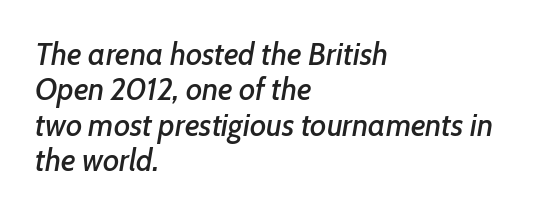
Slant detected: the letters are inclined. The rag falls on the right side of this text block. Descenders hang freely into open space. These lines keep a tight, regular rhythm from letter to letter. A typesetter would call this proportional, since set widths differ per character. How would I describe the line gaps? Narrow and economical.
